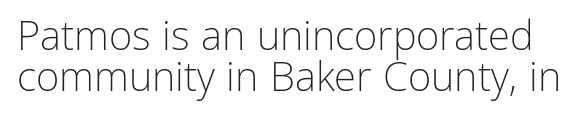
Nope, no serifs anywhere on these letters. The tracking reads as untouched default to a designer's eye. Rows of type sit shoulder to shoulder in the vertical direction. Each letter keeps its own natural width here, so spacing adapts to shape. The strip under each line holds only bare page. Upright lettering throughout.
